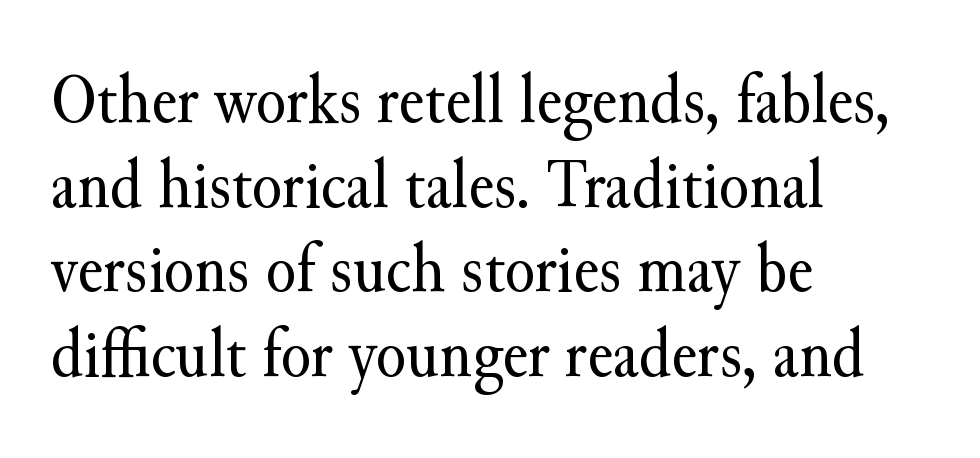
Q: Is the text bold? A: No.
Q: Is the text italic (slanted)? A: No, it is upright.
Q: Is the typeface a serif or a sans-serif typeface? A: Serif.
Q: Is the text underlined? A: No.
Q: How is the paragraph aligned? A: Left-aligned.
Q: Is the spacing between letters normal or unusually wide? A: Normal.
Q: Width (condensed, normal, or wide)? A: Normal.
Q: Stroke contrast? A: Medium.
Q: x-height? A: Small.
Q: Monospaced? A: No.
